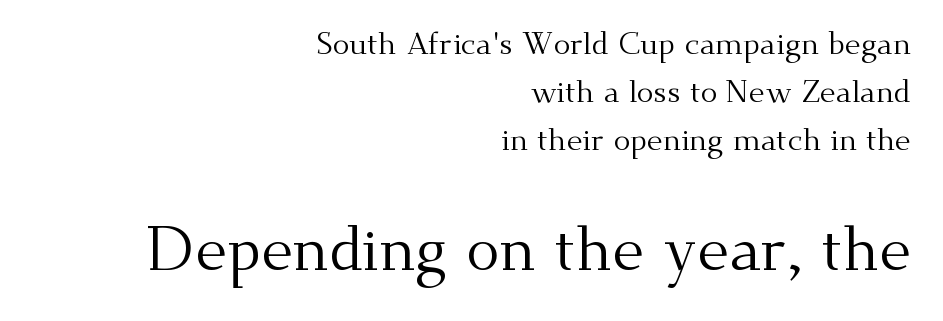
Q: Is the text bold? A: No.
Q: Is the text italic (slanted)? A: No, it is upright.
Q: Is the typeface a serif or a sans-serif typeface? A: Serif.
Q: Is the text underlined? A: No.
Q: How is the paragraph aligned? A: Right-aligned.
Q: Is the spacing between letters normal or unusually wide? A: Normal.
Q: Is the spacing between lines tight, normal or loose? A: Normal.
Q: Which block of text is set in a larger size, the first (top) or the second (bottom)? A: The second (bottom) one.
Q: Width (condensed, normal, or wide)? A: Normal.
Q: Stroke contrast? A: Medium.
Q: x-height? A: Small.
Q: Monospaced? A: No.
